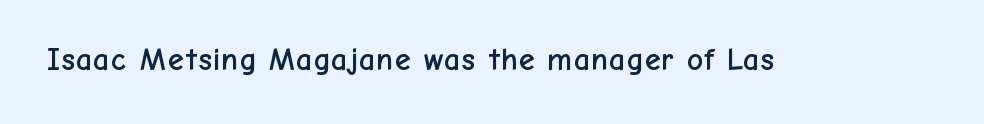
Q: Is the text italic (slanted)? A: No, it is upright.
Q: Is the typeface a serif or a sans-serif typeface? A: Sans-serif.
Q: Is the text underlined? A: No.
Q: Is the spacing between letters normal or unusually wide? A: Normal.
Q: Width (condensed, normal, or wide)? A: Normal.
Q: Stroke contrast? A: Low.
Q: x-height? A: Medium.
Q: Monospaced? A: No.
